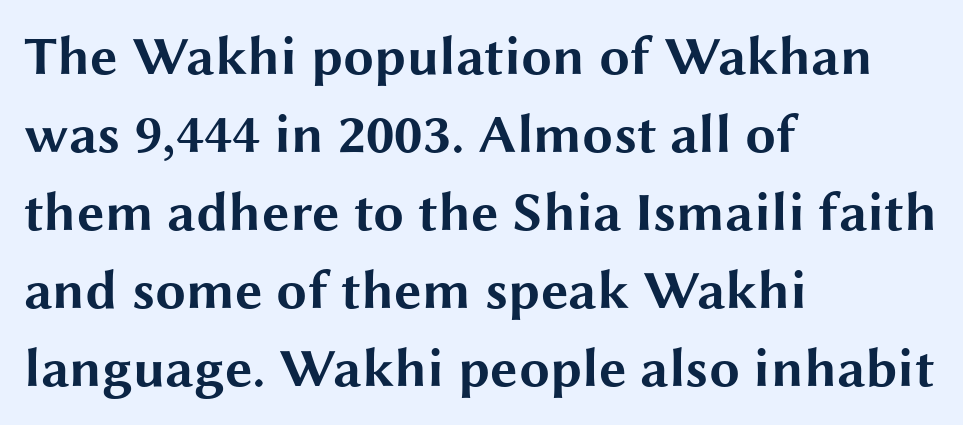
Q: Is the text bold? A: Yes.
Q: Is the text italic (slanted)? A: No, it is upright.
Q: Is the typeface a serif or a sans-serif typeface? A: Sans-serif.
Q: Is the text underlined? A: No.
Q: How is the paragraph aligned? A: Left-aligned.
Q: Is the spacing between letters normal or unusually wide? A: Normal.
Q: Is the spacing between lines tight, normal or loose? A: Normal.
Q: Width (condensed, normal, or wide)? A: Wide.
Q: Stroke contrast? A: Medium.
Q: x-height? A: Medium.
Q: Monospaced? A: No.
